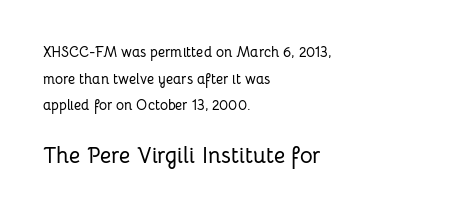
The image shows 22 px text type, upright; set left-aligned, loose line spacing (1.91x), normal letter spacing, not underlined; the second (bottom) block is 1.57x larger.
